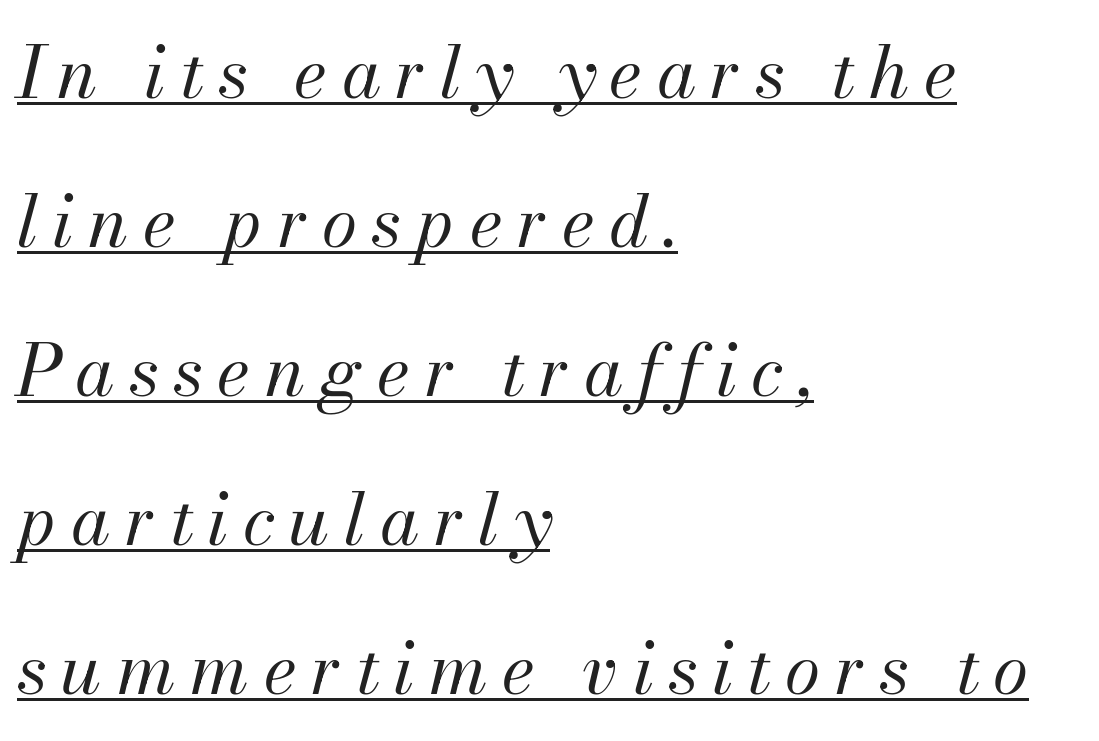
{"italic": "yes", "lean": "right", "slant_degrees": 13, "bold": "no", "weight": "regular", "width": "normal", "stroke_contrast": "medium", "x_height": "small", "monospaced": "no", "underline": "yes", "align": "left", "line_spacing": "loose", "line_spacing_ratio": 2.07, "letter_spacing": "wide", "letter_spacing_em": 0.2, "glyph_px": 72}
